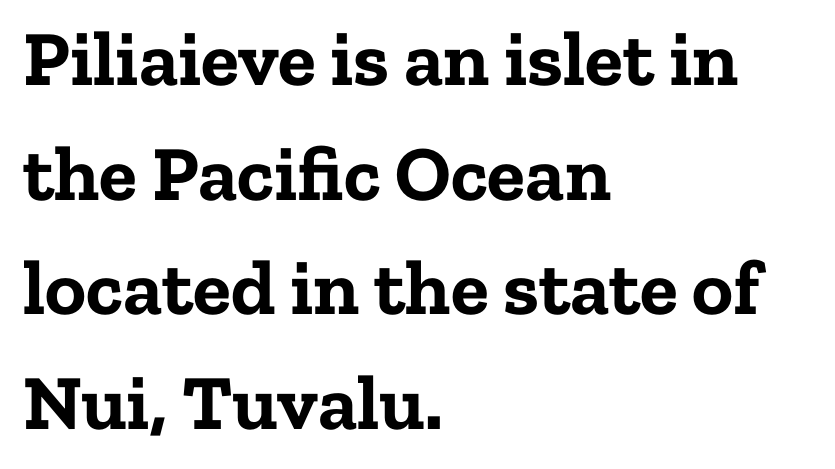
Here the designer chose a conventional face with non-uniform glyph widths. The vertical gap from one line to the next is medium. These lines carry a lot of weight — the face is fully bold. Tall strokes in this sample are plumb rather than angled. A classic flush-left, rag-right setting is used for this passage.
